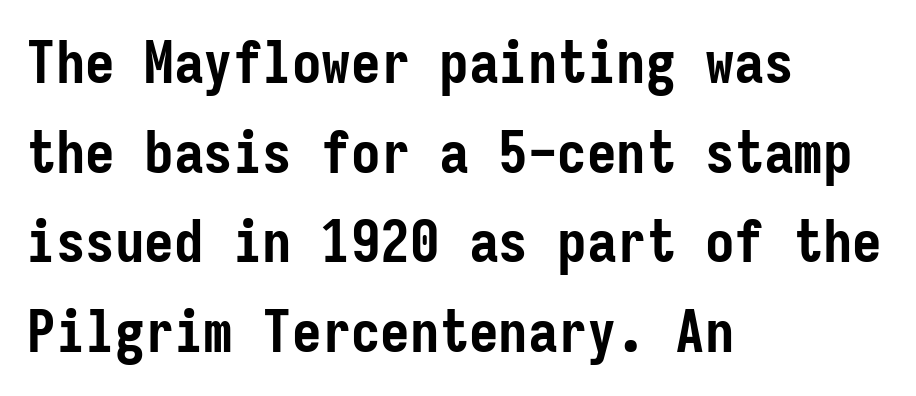
Glyph-to-glyph distance matches everyday printed text. Which margin do the lines hug? The left one — the right edge is uneven. A typesetter would call this monospace, since all characters share one set width. A normal amount of white space separates one row of letters from the next.
